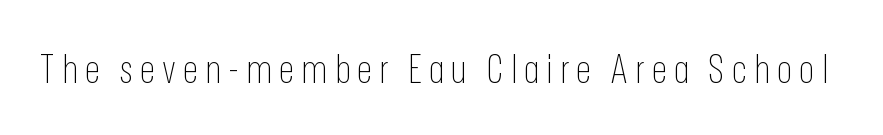
The strokes carry an ordinary text weight at most. Letterform terminals end flat and unadorned throughout the passage. Each row of text sits above clean, open space. The letters advance in unequal steps, a hallmark of proportional type. Is there any slant? The stems are plumb.
